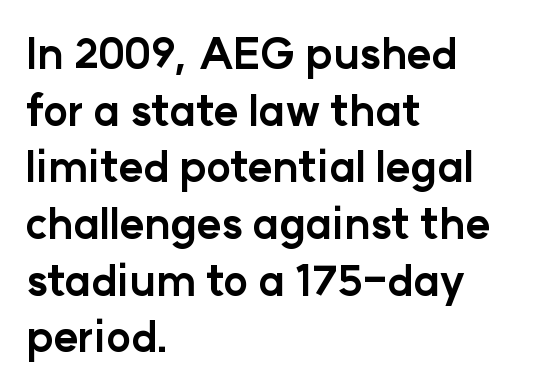
{"serif": "no", "italic": "no", "bold": "yes", "weight": "bold", "width": "normal", "stroke_contrast": "low", "x_height": "medium", "monospaced": "no", "underline": "no", "align": "left", "line_spacing": "normal", "line_spacing_ratio": 1.35, "letter_spacing": "normal", "letter_spacing_em": 0.0, "glyph_px": 42}
